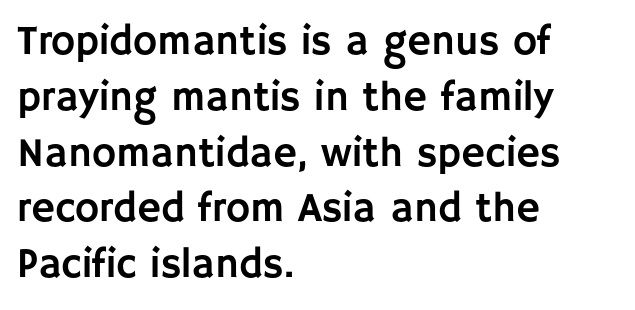
The image shows 41 px sans-serif type, upright; set left-aligned, normal line spacing (1.36x), normal letter spacing, not underlined; low stroke contrast and a large x-height.
